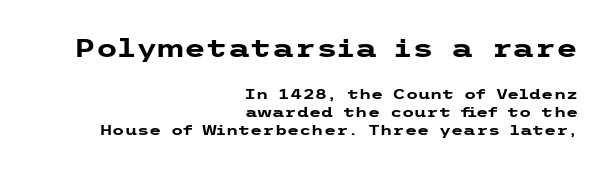
{"italic": "no", "bold": "yes", "underline": "no", "align": "right", "line_spacing": "normal", "line_spacing_ratio": 1.28, "letter_spacing": "normal", "letter_spacing_em": 0.0, "larger_block": "first", "size_ratio": 1.79, "glyph_px": 25}
